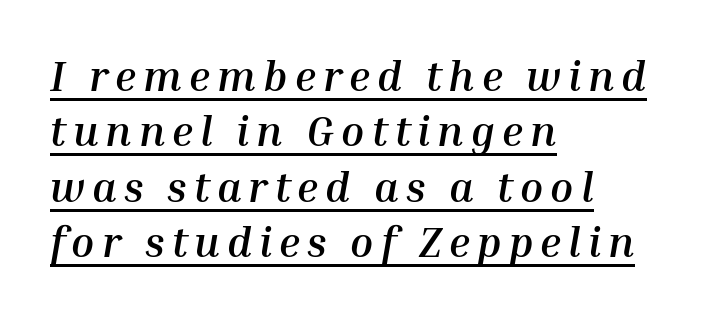
Each letter keeps its own natural width here, so spacing adapts to shape. Horizontal alignment here is leftward, the default for most running prose. The sample has been set heavy, in full bold. Notice how the stems are inclined rather than vertical — that's the hallmark of italics. Horizontal bands of white between lines are of average thickness. Compared with undecorated copy, this sample adds a rule below the words.
